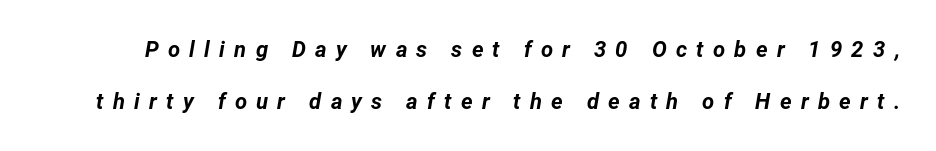
Q: Is the text bold? A: Yes.
Q: Is the text italic (slanted)? A: Yes, it leans right by about 12 degrees.
Q: Is the text underlined? A: No.
Q: Is the spacing between letters normal or unusually wide? A: Unusually wide.
Q: Is the spacing between lines tight, normal or loose? A: Loose.
